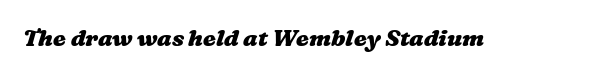
Q: Is the text bold? A: Yes.
Q: Is the text underlined? A: No.
Q: Is the spacing between letters normal or unusually wide? A: Normal.
